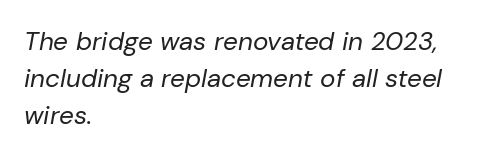
Q: Is the text bold? A: No.
Q: Is the text italic (slanted)? A: Yes, it leans right by about 10 degrees.
Q: Is the text underlined? A: No.
Q: How is the paragraph aligned? A: Left-aligned.
Q: Is the spacing between letters normal or unusually wide? A: Normal.
Q: Is the spacing between lines tight, normal or loose? A: Normal.
